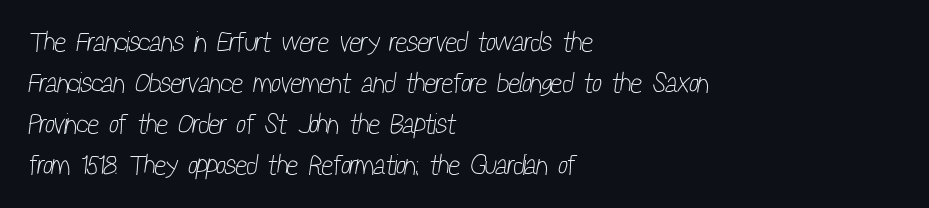
Q: Is the text bold? A: No.
Q: Is the typeface a serif or a sans-serif typeface? A: Sans-serif.
Q: Is the text underlined? A: No.
Q: How is the paragraph aligned? A: Left-aligned.
Q: Is the spacing between letters normal or unusually wide? A: Normal.
Q: Is the spacing between lines tight, normal or loose? A: Normal.
Q: Width (condensed, normal, or wide)? A: Condensed.
Q: Stroke contrast? A: Low.
Q: x-height? A: Medium.
Q: Monospaced? A: No.
